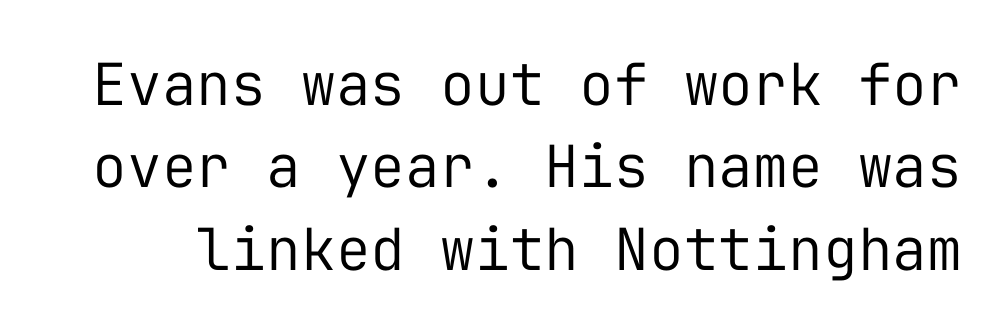
Q: Is the text bold? A: No.
Q: Is the text italic (slanted)? A: No, it is upright.
Q: Is the typeface a serif or a sans-serif typeface? A: Sans-serif.
Q: Is the text underlined? A: No.
Q: Is the spacing between letters normal or unusually wide? A: Normal.
Q: Is the spacing between lines tight, normal or loose? A: Normal.
Q: Width (condensed, normal, or wide)? A: Normal.
Q: Stroke contrast? A: Low.
Q: x-height? A: Medium.
Q: Monospaced? A: Yes.
